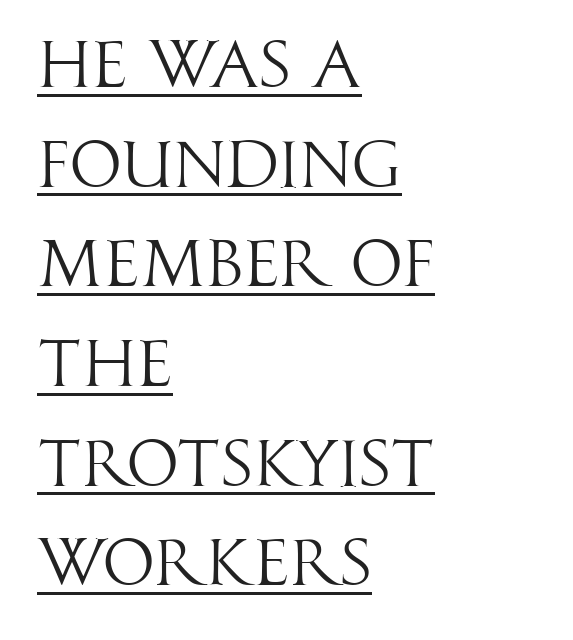
Heft: none added — not bold. Successive baselines arrive at the customary interval. Note: no serifs on the glyphs. Visually the block forms a straight wall on the left and a jagged coastline on the right.
